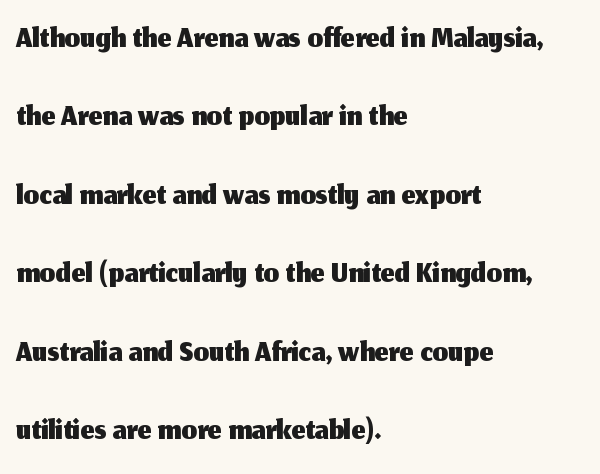
Nope, no serifs anywhere on these letters. Characters follow at the spacing the type designer built in. Is there much room between lines? A standard amount, neither cramped nor airy. Characters remain perfectly vertical along every line.
